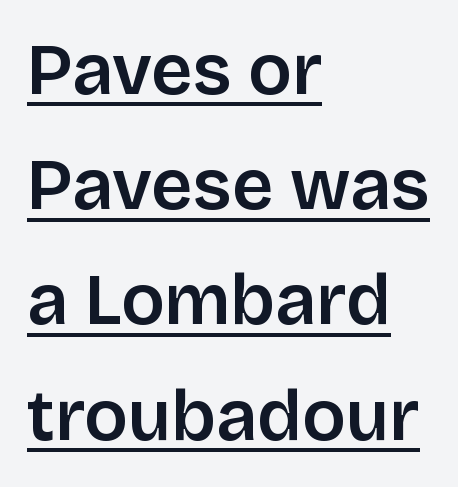
Q: Is the text italic (slanted)? A: No, it is upright.
Q: Is the typeface a serif or a sans-serif typeface? A: Sans-serif.
Q: Is the text underlined? A: Yes.
Q: How is the paragraph aligned? A: Left-aligned.
Q: Is the spacing between letters normal or unusually wide? A: Normal.
Q: Is the spacing between lines tight, normal or loose? A: Normal.
Q: Width (condensed, normal, or wide)? A: Normal.
Q: Stroke contrast? A: Low.
Q: x-height? A: Large.
Q: Monospaced? A: No.
